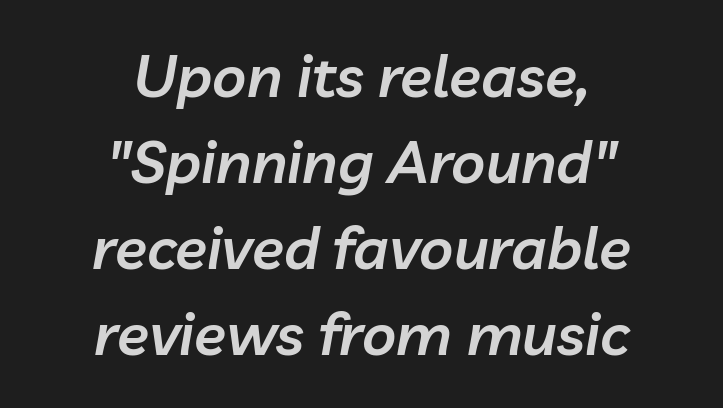
Q: Is the text bold? A: Semi-bold.
Q: Is the text italic (slanted)? A: Yes, it leans right by about 10 degrees.
Q: Is the text underlined? A: No.
Q: How is the paragraph aligned? A: Centered.
Q: Is the spacing between letters normal or unusually wide? A: Normal.
Q: Is the spacing between lines tight, normal or loose? A: Normal.
Q: Width (condensed, normal, or wide)? A: Normal.
Q: Stroke contrast? A: Low.
Q: x-height? A: Medium.
Q: Monospaced? A: No.
